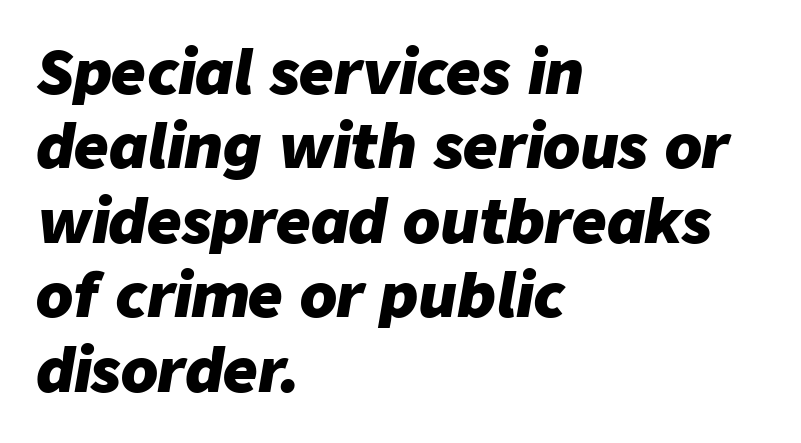
{"italic": "yes", "lean": "right", "slant_degrees": 9, "bold": "yes", "weight": "heavy", "width": "normal", "stroke_contrast": "low", "x_height": "medium", "monospaced": "no", "underline": "no", "align": "left", "line_spacing_ratio": 1.24, "letter_spacing": "normal", "letter_spacing_em": 0.0, "glyph_px": 60}
